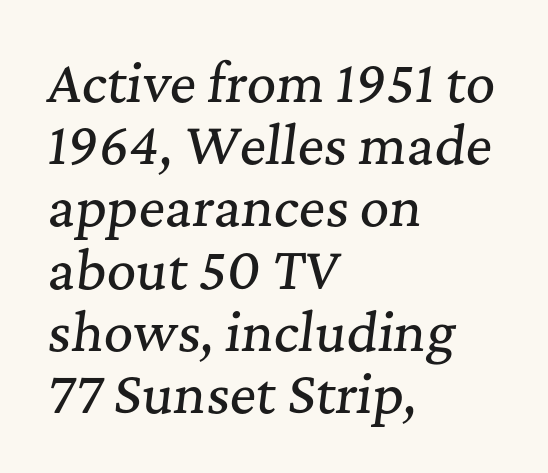
{"serif": "yes", "italic": "yes", "lean": "right", "slant_degrees": 7, "width": "normal", "stroke_contrast": "medium", "x_height": "medium", "monospaced": "no", "underline": "no", "align": "left", "line_spacing_ratio": 1.22, "letter_spacing": "normal", "letter_spacing_em": 0.0, "glyph_px": 51}
